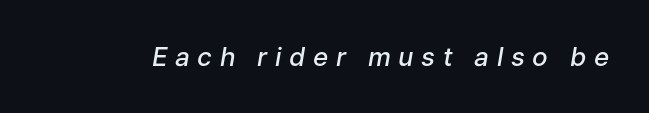
The image shows 26 px text type, italic (leaning right); set unusually wide letter spacing (+0.29 em), not underlined.
